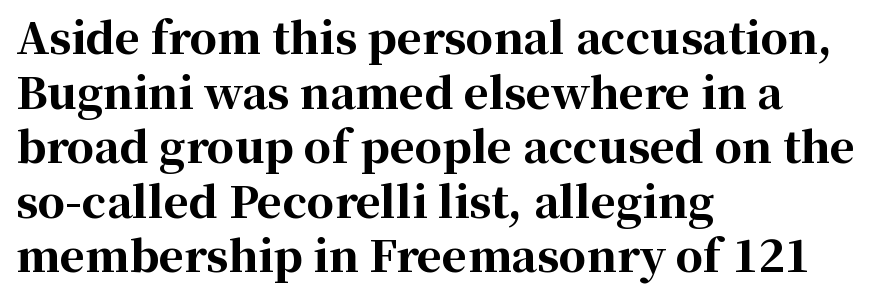
Q: Is the text bold? A: Yes.
Q: Is the text italic (slanted)? A: No, it is upright.
Q: Is the typeface a serif or a sans-serif typeface? A: Serif.
Q: Is the text underlined? A: No.
Q: How is the paragraph aligned? A: Left-aligned.
Q: Is the spacing between letters normal or unusually wide? A: Normal.
Q: Is the spacing between lines tight, normal or loose? A: Normal.
Q: Width (condensed, normal, or wide)? A: Normal.
Q: Stroke contrast? A: High.
Q: x-height? A: Medium.
Q: Monospaced? A: No.
